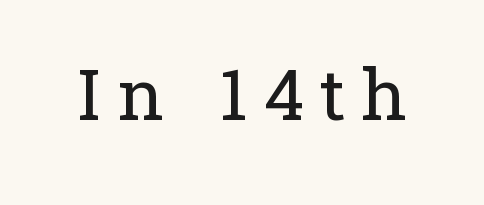
The image shows 71 px regular-weight serif type, upright; set unusually wide letter spacing (+0.22 em), not underlined; low stroke contrast and a medium x-height.
